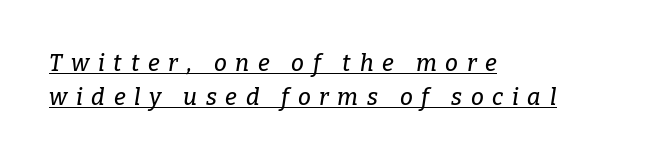
{"italic": "yes", "lean": "right", "slant_degrees": 9, "underline": "yes", "align": "left", "line_spacing": "normal", "line_spacing_ratio": 1.49, "letter_spacing": "wide", "letter_spacing_em": 0.38, "glyph_px": 23}
